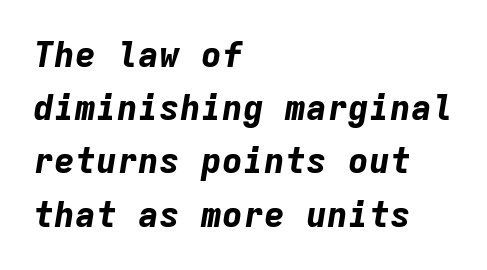
{"italic": "yes", "lean": "right", "slant_degrees": 9, "bold": "yes", "weight": "bold", "width": "normal", "stroke_contrast": "low", "x_height": "medium", "monospaced": "yes", "underline": "no", "align": "left", "line_spacing": "normal", "line_spacing_ratio": 1.52, "letter_spacing": "normal", "letter_spacing_em": 0.0, "glyph_px": 35}
